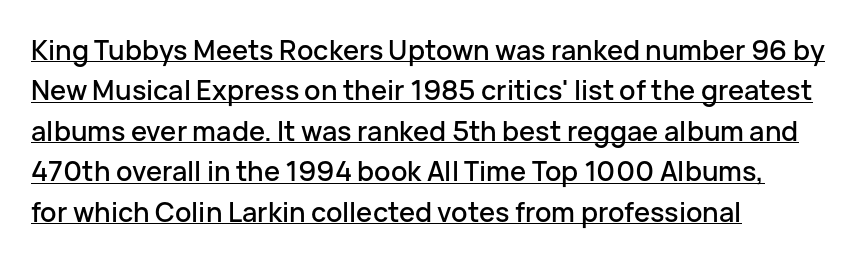
Q: Is the text italic (slanted)? A: No, it is upright.
Q: Is the text underlined? A: Yes.
Q: How is the paragraph aligned? A: Left-aligned.
Q: Is the spacing between letters normal or unusually wide? A: Normal.
Q: Is the spacing between lines tight, normal or loose? A: Normal.
